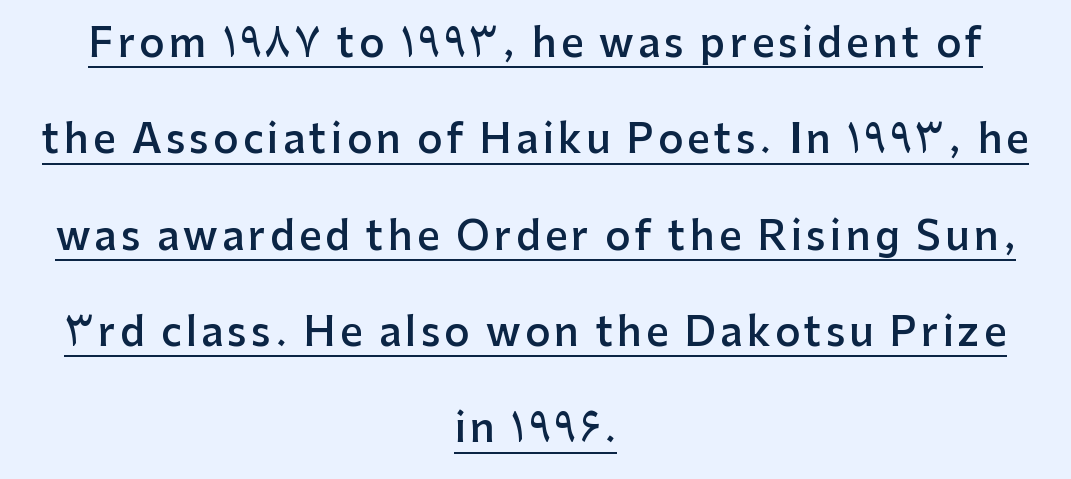
{"serif": "no", "italic": "no", "bold": "semi", "weight": "semibold", "width": "normal", "stroke_contrast": "low", "x_height": "medium", "monospaced": "no", "underline": "yes", "align": "center", "line_spacing": "loose", "line_spacing_ratio": 2.47, "glyph_px": 39}
